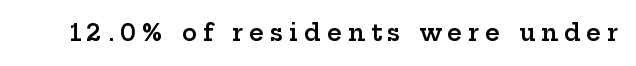
A fair bit of extra ink — the face is semibold, not bold. Letter spacing: wide. Tall strokes in this sample are plumb rather than angled. A bare baseline throughout the passage.
